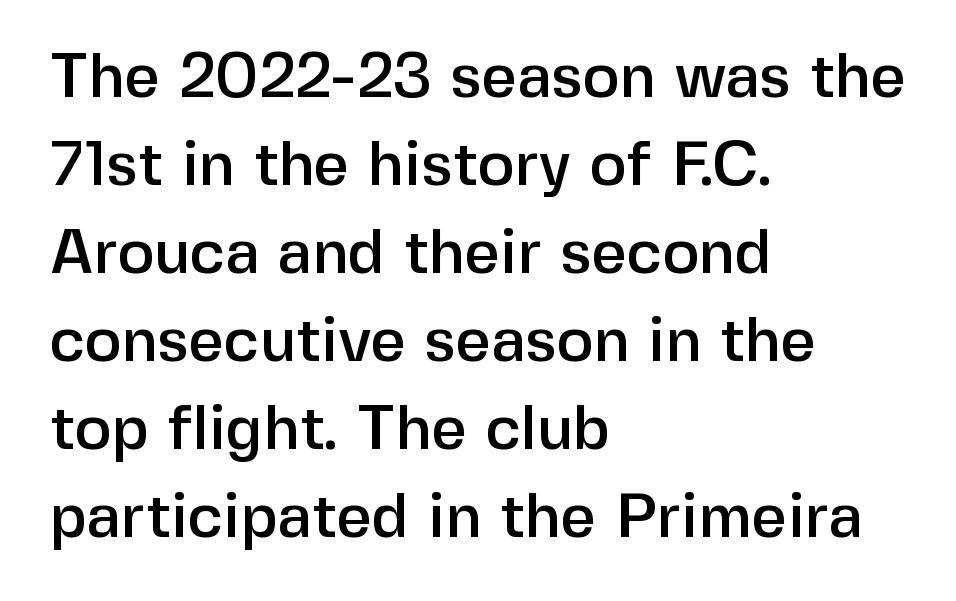
The image shows 62 px sans-serif type, upright; set left-aligned, normal line spacing (1.42x), normal letter spacing, not underlined; low stroke contrast and a medium x-height.
